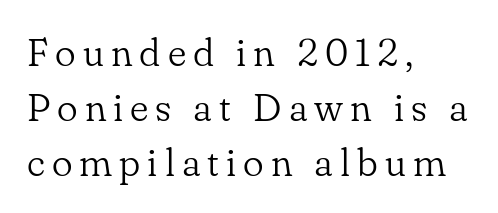
Q: Is the text bold? A: No.
Q: Is the text italic (slanted)? A: No, it is upright.
Q: Is the typeface a serif or a sans-serif typeface? A: Serif.
Q: Is the text underlined? A: No.
Q: How is the paragraph aligned? A: Left-aligned.
Q: Is the spacing between lines tight, normal or loose? A: Normal.
Q: Width (condensed, normal, or wide)? A: Normal.
Q: Stroke contrast? A: Low.
Q: x-height? A: Small.
Q: Monospaced? A: No.
